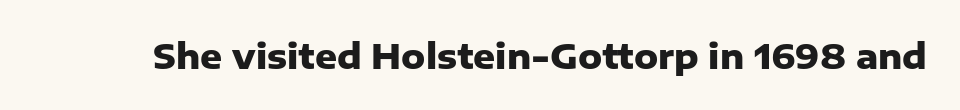
The type sits square on the baseline with zero lean. The face used here has the dense, thick strokes of a bold. Descenders hang freely into open space. The passage shown has conventional tracking throughout. The type family on display is of the sans-serif kind. Think of a printed novel: that variable character pitch is what you see here.
